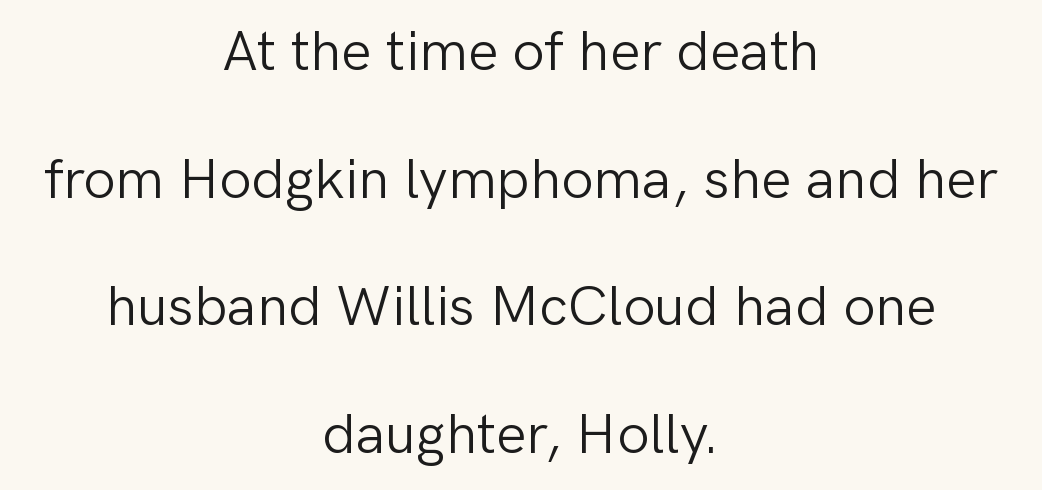
Q: Is the text bold? A: No.
Q: Is the text italic (slanted)? A: No, it is upright.
Q: Is the typeface a serif or a sans-serif typeface? A: Sans-serif.
Q: Is the text underlined? A: No.
Q: How is the paragraph aligned? A: Centered.
Q: Is the spacing between letters normal or unusually wide? A: Normal.
Q: Is the spacing between lines tight, normal or loose? A: Loose.
Q: Width (condensed, normal, or wide)? A: Normal.
Q: Stroke contrast? A: Low.
Q: x-height? A: Medium.
Q: Monospaced? A: No.
